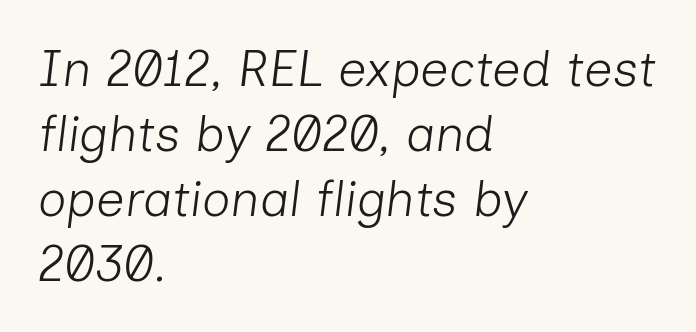
Think of a printed novel: that variable character pitch is what you see here. Style check: oblique. The face looks like a standard text weight, possibly lighter. Nobody drew a line under any word here.
